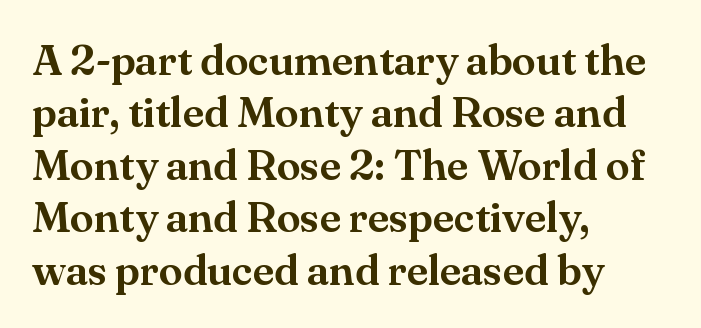
{"serif": "yes", "italic": "no", "width": "normal", "stroke_contrast": "medium", "x_height": "small", "monospaced": "no", "underline": "no", "align": "left", "line_spacing_ratio": 1.22, "letter_spacing": "normal", "letter_spacing_em": 0.0, "glyph_px": 43}
